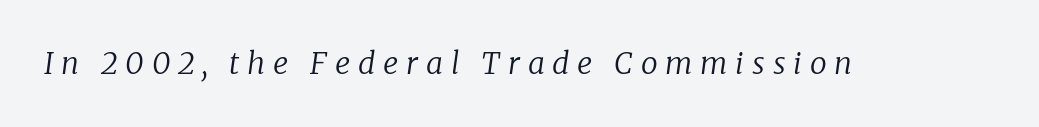
{"serif": "yes", "italic": "yes", "lean": "right", "slant_degrees": 8, "bold": "no", "weight": "regular", "width": "normal", "stroke_contrast": "low", "x_height": "medium", "monospaced": "no", "underline": "no", "letter_spacing": "wide", "letter_spacing_em": 0.26, "glyph_px": 30}
